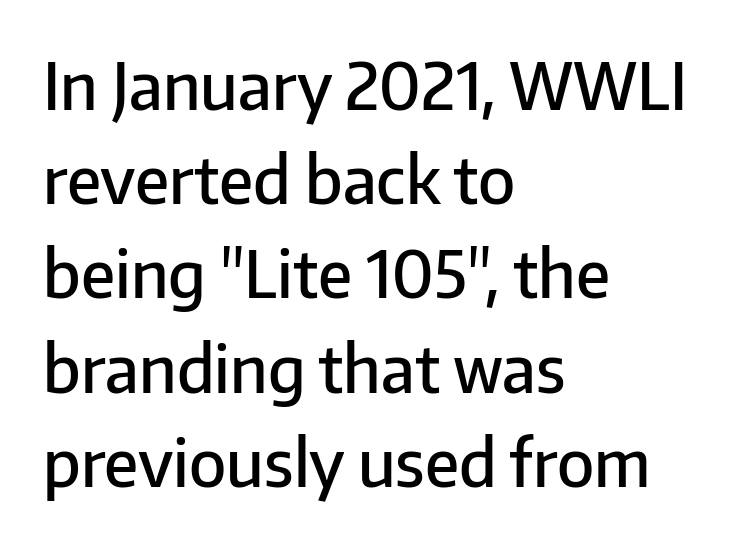
Q: Is the text bold? A: Semi-bold.
Q: Is the text italic (slanted)? A: No, it is upright.
Q: Is the typeface a serif or a sans-serif typeface? A: Sans-serif.
Q: Is the text underlined? A: No.
Q: How is the paragraph aligned? A: Left-aligned.
Q: Is the spacing between letters normal or unusually wide? A: Normal.
Q: Is the spacing between lines tight, normal or loose? A: Normal.
Q: Width (condensed, normal, or wide)? A: Normal.
Q: Stroke contrast? A: Low.
Q: x-height? A: Medium.
Q: Monospaced? A: No.
